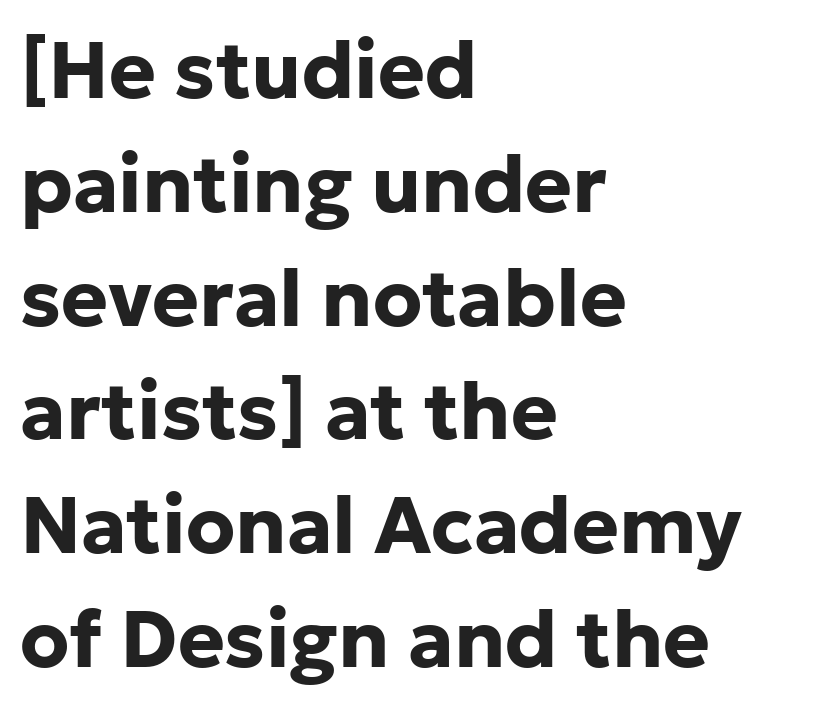
Q: Is the text bold? A: Yes.
Q: Is the text italic (slanted)? A: No, it is upright.
Q: Is the typeface a serif or a sans-serif typeface? A: Sans-serif.
Q: Is the text underlined? A: No.
Q: How is the paragraph aligned? A: Left-aligned.
Q: Is the spacing between letters normal or unusually wide? A: Normal.
Q: Is the spacing between lines tight, normal or loose? A: Normal.
Q: Width (condensed, normal, or wide)? A: Normal.
Q: Stroke contrast? A: Low.
Q: x-height? A: Medium.
Q: Monospaced? A: No.
